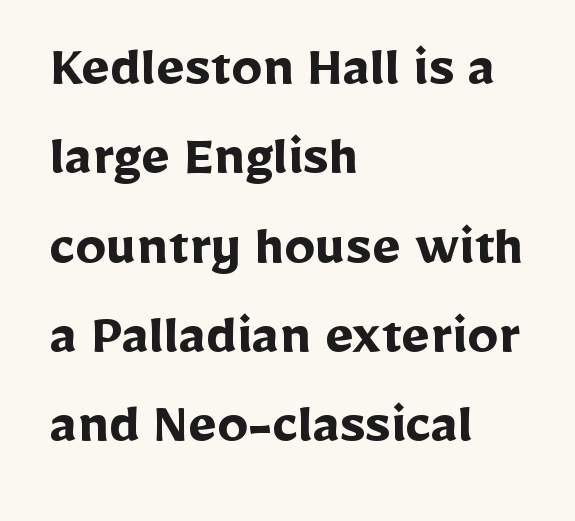
Q: Is the text bold? A: Yes.
Q: Is the text italic (slanted)? A: No, it is upright.
Q: Is the typeface a serif or a sans-serif typeface? A: Sans-serif.
Q: Is the text underlined? A: No.
Q: How is the paragraph aligned? A: Left-aligned.
Q: Is the spacing between letters normal or unusually wide? A: Normal.
Q: Is the spacing between lines tight, normal or loose? A: Normal.
Q: Width (condensed, normal, or wide)? A: Normal.
Q: Stroke contrast? A: Low.
Q: x-height? A: Medium.
Q: Monospaced? A: No.
